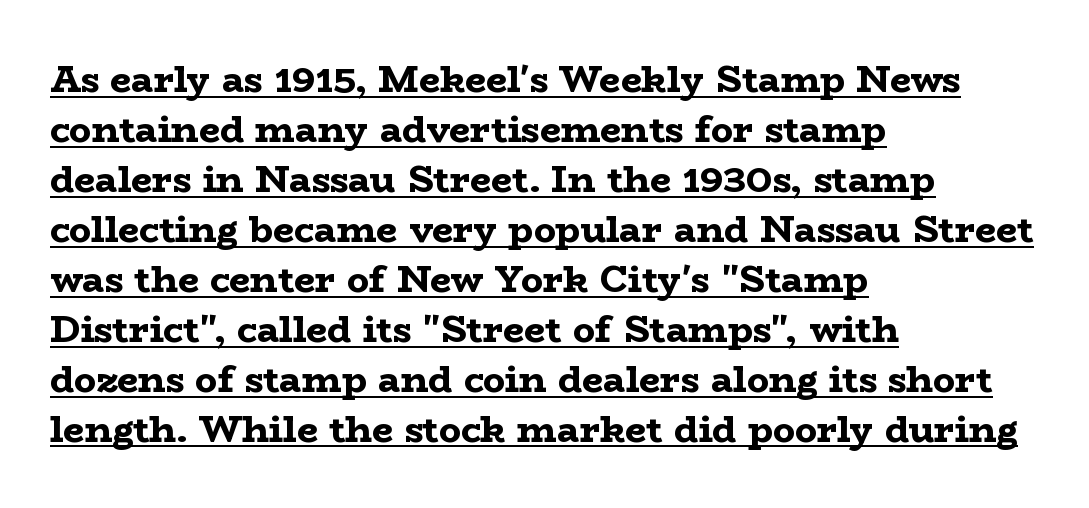
{"serif": "yes", "italic": "no", "bold": "yes", "weight": "bold", "width": "wide", "stroke_contrast": "low", "x_height": "medium", "monospaced": "no", "underline": "yes", "align": "left", "line_spacing": "normal", "line_spacing_ratio": 1.35, "letter_spacing": "normal", "letter_spacing_em": 0.0, "glyph_px": 37}
